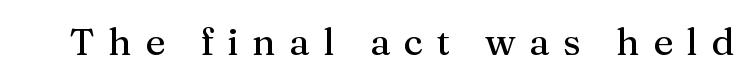
{"serif": "yes", "italic": "no", "width": "normal", "stroke_contrast": "medium", "x_height": "medium", "monospaced": "no", "underline": "no", "letter_spacing": "wide", "letter_spacing_em": 0.35, "glyph_px": 38}
